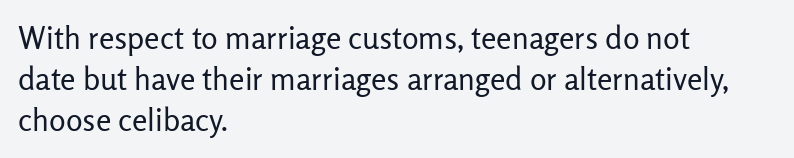
The image shows 31 px regular-weight sans-serif type, upright; set left-aligned, normal line spacing (1.33x), normal letter spacing, not underlined; low stroke contrast and a medium x-height.
